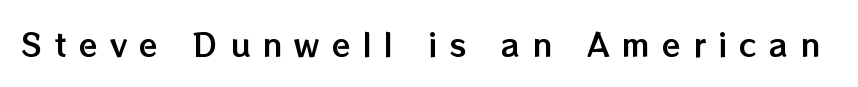
Q: Is the text italic (slanted)? A: No, it is upright.
Q: Is the text underlined? A: No.
Q: Is the spacing between letters normal or unusually wide? A: Unusually wide.
Q: Width (condensed, normal, or wide)? A: Normal.
Q: Stroke contrast? A: Low.
Q: x-height? A: Medium.
Q: Monospaced? A: No.
